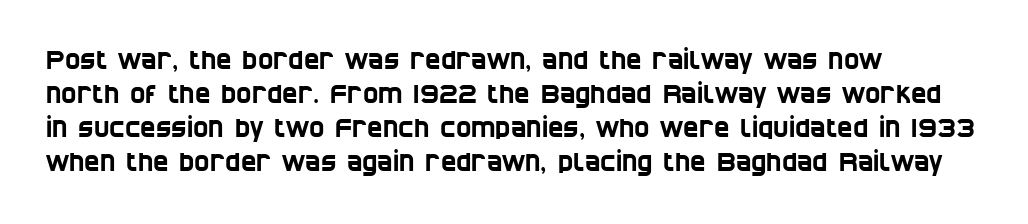
The image shows 26 px text type; set left-aligned, normal line spacing (1.31x), normal letter spacing, not underlined.
